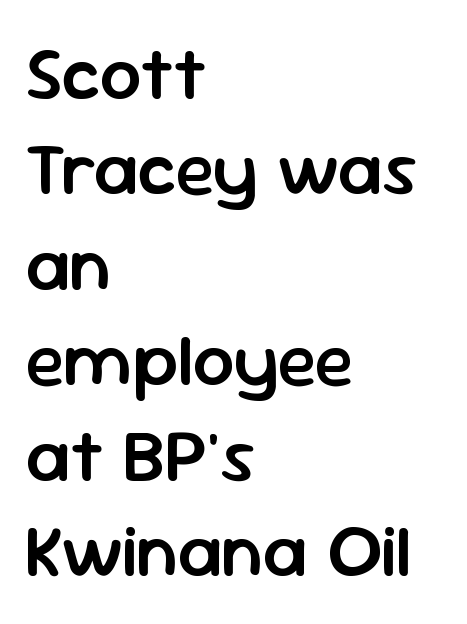
The image shows 74 px semibold sans-serif type, upright; set left-aligned, normal line spacing (1.29x), normal letter spacing, not underlined; low stroke contrast and a medium x-height.
